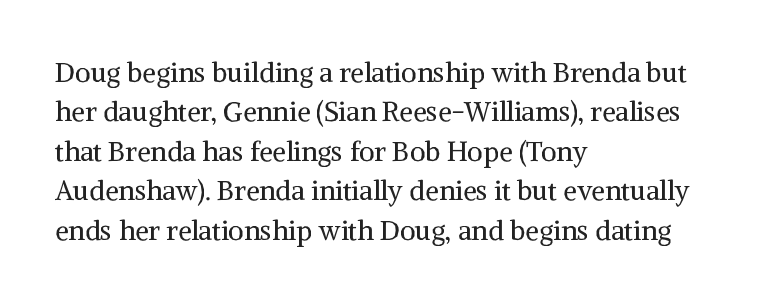
Q: Is the text bold? A: No.
Q: Is the text italic (slanted)? A: No, it is upright.
Q: Is the text underlined? A: No.
Q: How is the paragraph aligned? A: Left-aligned.
Q: Is the spacing between letters normal or unusually wide? A: Normal.
Q: Is the spacing between lines tight, normal or loose? A: Normal.
